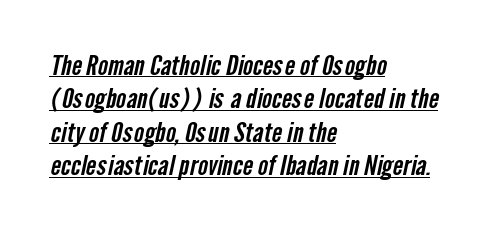
Q: Is the text underlined? A: Yes.
Q: How is the paragraph aligned? A: Left-aligned.
Q: Is the spacing between letters normal or unusually wide? A: Normal.
